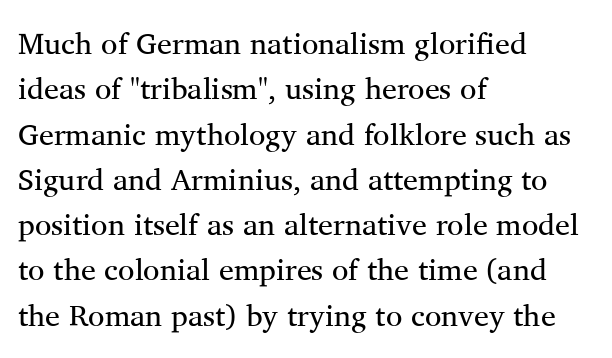
Q: Is the text bold? A: No.
Q: Is the text italic (slanted)? A: No, it is upright.
Q: Is the typeface a serif or a sans-serif typeface? A: Serif.
Q: Is the text underlined? A: No.
Q: How is the paragraph aligned? A: Left-aligned.
Q: Is the spacing between letters normal or unusually wide? A: Normal.
Q: Is the spacing between lines tight, normal or loose? A: Normal.
Q: Width (condensed, normal, or wide)? A: Normal.
Q: Stroke contrast? A: Medium.
Q: x-height? A: Medium.
Q: Monospaced? A: No.
